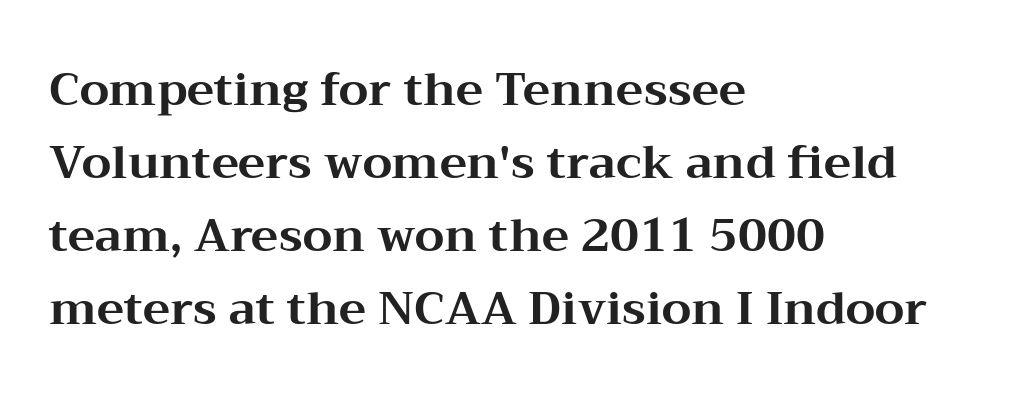
The image shows 46 px bold, wide serif type, upright; set left-aligned, normal line spacing (1.59x), normal letter spacing, not underlined; medium stroke contrast and a medium x-height.
